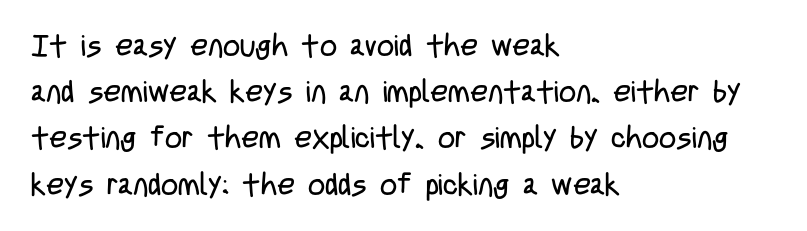
{"serif": "no", "italic": "no", "bold": "no", "weight": "regular", "width": "condensed", "stroke_contrast": "low", "x_height": "large", "monospaced": "no", "underline": "no", "align": "left", "line_spacing": "normal", "line_spacing_ratio": 1.54, "letter_spacing": "normal", "letter_spacing_em": 0.0, "glyph_px": 30}
